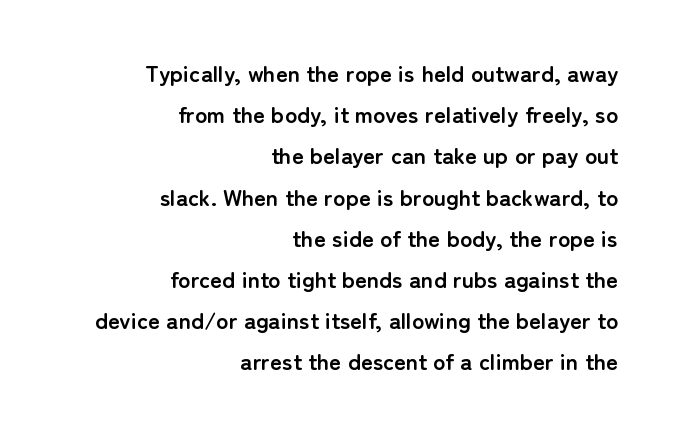
Beneath every word, the page is bare. The passage shown is emphatically bold. Each word holds together tightly as a unit, with standard inter-letter gaps. Characters remain perfectly vertical along every line.
